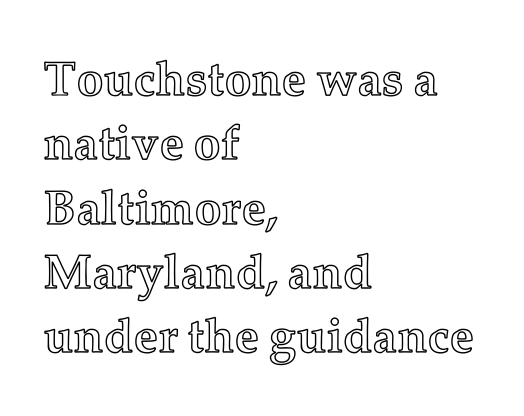
Q: Is the text italic (slanted)? A: No, it is upright.
Q: Is the text underlined? A: No.
Q: How is the paragraph aligned? A: Left-aligned.
Q: Is the spacing between letters normal or unusually wide? A: Normal.
Q: Is the spacing between lines tight, normal or loose? A: Normal.
Q: Width (condensed, normal, or wide)? A: Normal.
Q: x-height? A: Medium.
Q: Monospaced? A: No.
